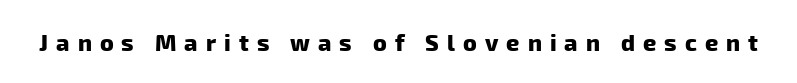
Q: Is the text bold? A: Yes.
Q: Is the text underlined? A: No.
Q: Is the spacing between letters normal or unusually wide? A: Unusually wide.
